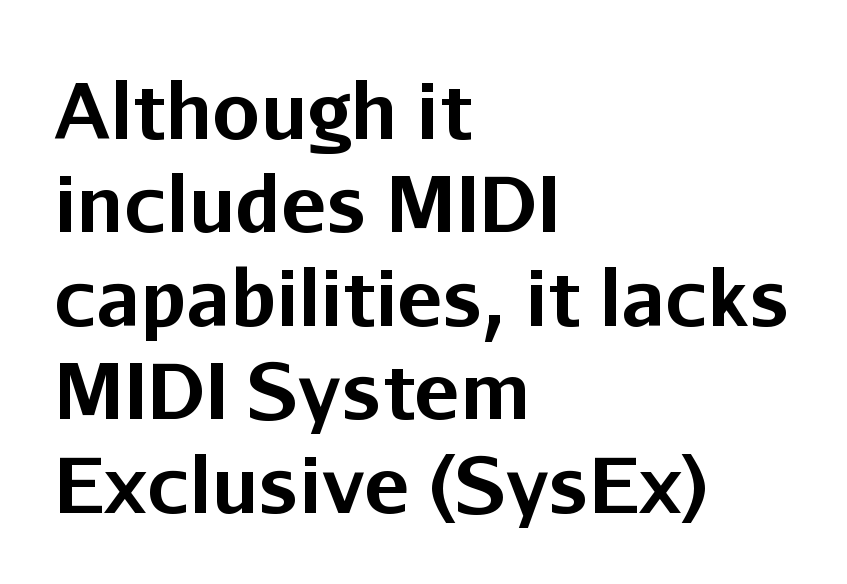
The letters carry no serifs — their stems end cleanly without finishing strokes. A typesetter would mark this as roman, not italic. In terms of weight, the rendering is a true, heavy bold. Nobody drew a line under any word here.
